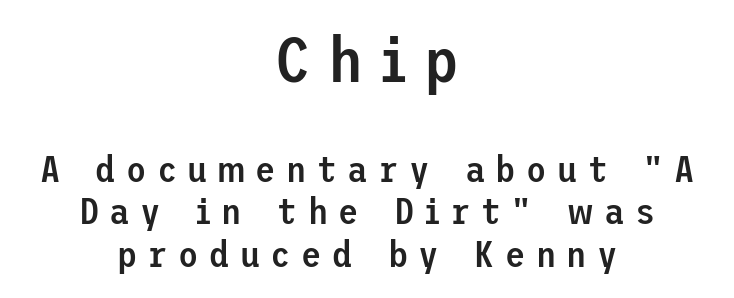
Q: Is the text bold? A: Semi-bold.
Q: Is the text italic (slanted)? A: No, it is upright.
Q: Is the typeface a serif or a sans-serif typeface? A: Sans-serif.
Q: Is the text underlined? A: No.
Q: How is the paragraph aligned? A: Centered.
Q: Is the spacing between letters normal or unusually wide? A: Unusually wide.
Q: Is the spacing between lines tight, normal or loose? A: Tight.
Q: Which block of text is set in a larger size, the first (top) or the second (bottom)? A: The first (top) one.
Q: Width (condensed, normal, or wide)? A: Normal.
Q: Stroke contrast? A: Low.
Q: x-height? A: Medium.
